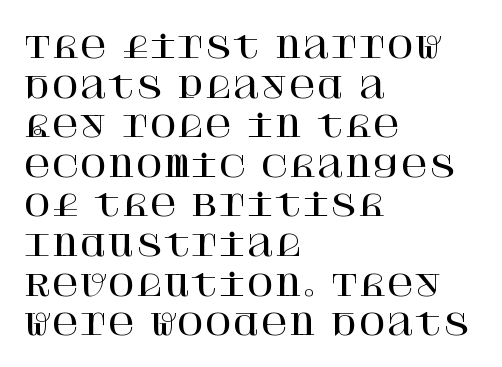
The typesetter chose a ragged-right arrangement here. The rendering keeps characters at their native spacing. These lines were composed using upright roman letters. The passage shown is not underscored anywhere. Serif or sans? Serif — the stroke terminals have little feet. These lines sit exactly where default settings would place them.
